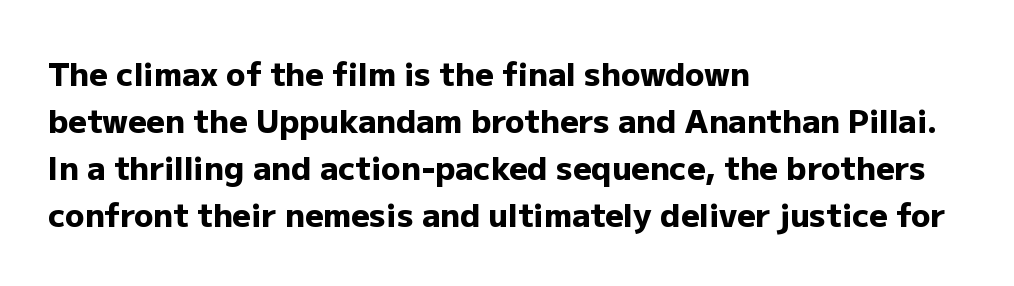
Q: Is the text bold? A: Yes.
Q: Is the text italic (slanted)? A: No, it is upright.
Q: Is the typeface a serif or a sans-serif typeface? A: Sans-serif.
Q: Is the text underlined? A: No.
Q: How is the paragraph aligned? A: Left-aligned.
Q: Is the spacing between letters normal or unusually wide? A: Normal.
Q: Is the spacing between lines tight, normal or loose? A: Normal.
Q: Width (condensed, normal, or wide)? A: Normal.
Q: Stroke contrast? A: Low.
Q: x-height? A: Medium.
Q: Monospaced? A: No.
